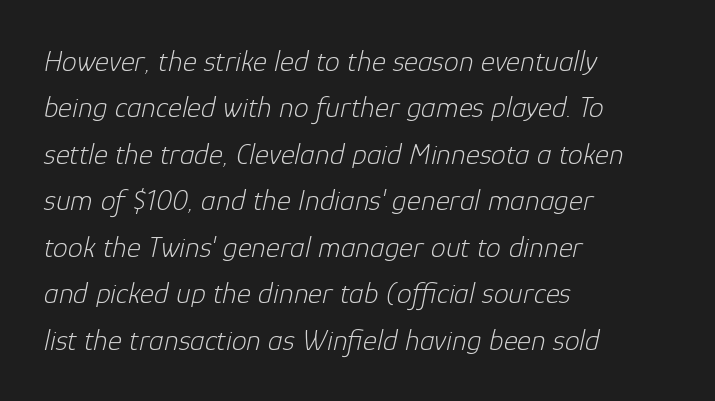
{"italic": "yes", "lean": "right", "slant_degrees": 12, "bold": "no", "weight": "light", "width": "normal", "stroke_contrast": "low", "x_height": "medium", "monospaced": "no", "underline": "no", "align": "left", "line_spacing": "normal", "line_spacing_ratio": 1.55, "letter_spacing": "normal", "letter_spacing_em": 0.0, "glyph_px": 30}
